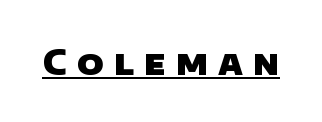
{"serif": "no", "bold": "yes", "weight": "heavy", "width": "normal", "stroke_contrast": "low", "x_height": "large", "monospaced": "no", "underline": "yes", "letter_spacing": "wide", "letter_spacing_em": 0.3, "glyph_px": 34}
